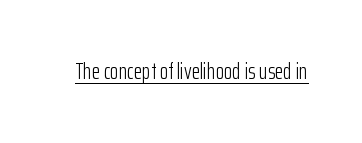
The image shows 22 px text type, upright; set normal letter spacing, underlined.
